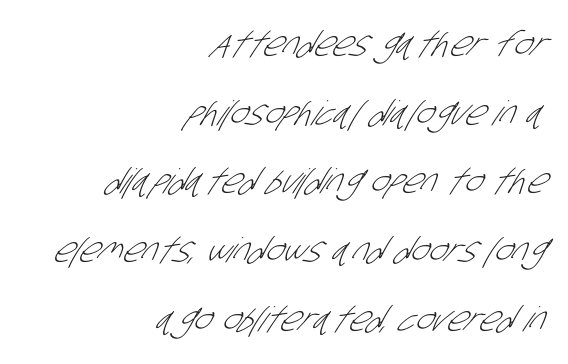
Q: Is the text bold? A: No.
Q: Is the typeface a serif or a sans-serif typeface? A: Sans-serif.
Q: Is the text underlined? A: No.
Q: How is the paragraph aligned? A: Right-aligned.
Q: Is the spacing between letters normal or unusually wide? A: Normal.
Q: Is the spacing between lines tight, normal or loose? A: Loose.
Q: Width (condensed, normal, or wide)? A: Condensed.
Q: Stroke contrast? A: Low.
Q: x-height? A: Large.
Q: Monospaced? A: No.
